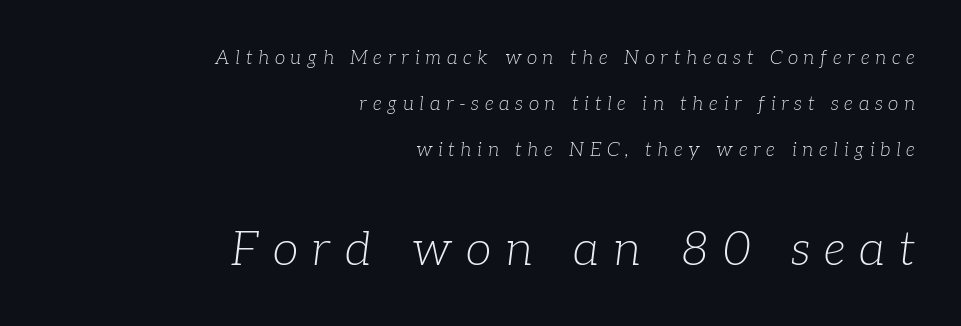
The image shows 47 px light serif type, italic (leaning right); set right-aligned, loose line spacing (2.43x), unusually wide letter spacing (+0.3 em), not underlined; the second (bottom) block is 2.47x larger; low stroke contrast and a medium x-height.
